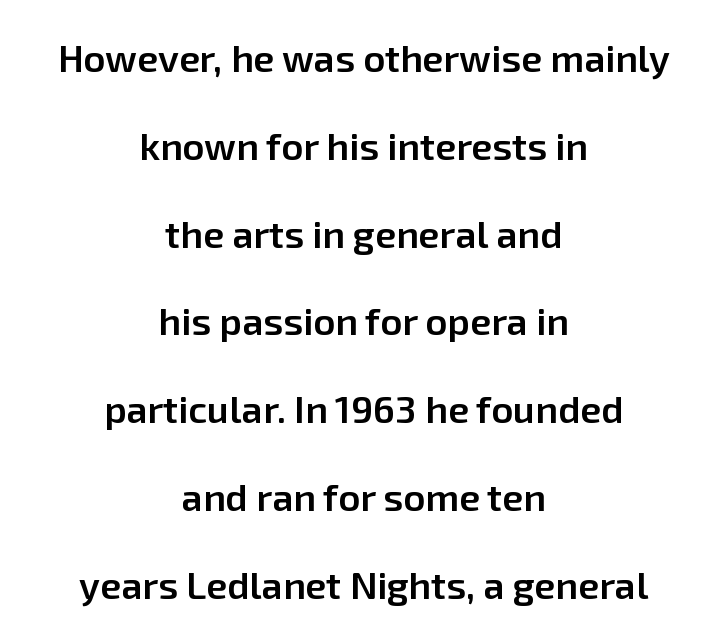
The image shows 38 px semibold sans-serif type, upright; set centered, loose line spacing (2.31x), normal letter spacing, not underlined; low stroke contrast and a medium x-height.
